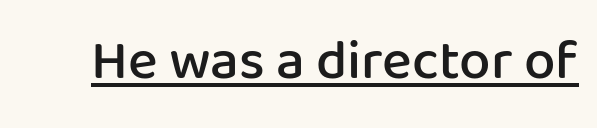
Q: Is the text bold? A: Semi-bold.
Q: Is the text italic (slanted)? A: No, it is upright.
Q: Is the typeface a serif or a sans-serif typeface? A: Sans-serif.
Q: Is the text underlined? A: Yes.
Q: Is the spacing between letters normal or unusually wide? A: Normal.
Q: Width (condensed, normal, or wide)? A: Normal.
Q: Stroke contrast? A: Low.
Q: x-height? A: Medium.
Q: Monospaced? A: No.
